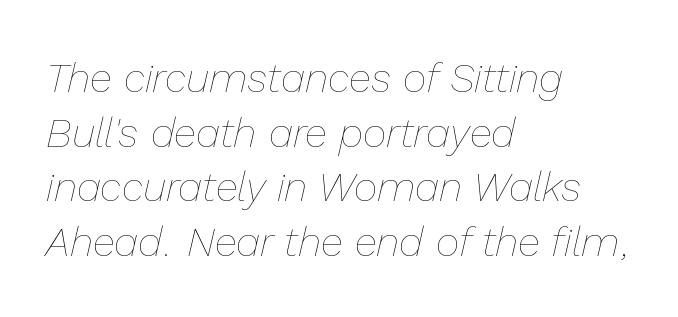
The image shows 41 px thin type, italic (leaning right); set left-aligned, normal line spacing (1.33x), normal letter spacing, not underlined; low stroke contrast and a medium x-height.
